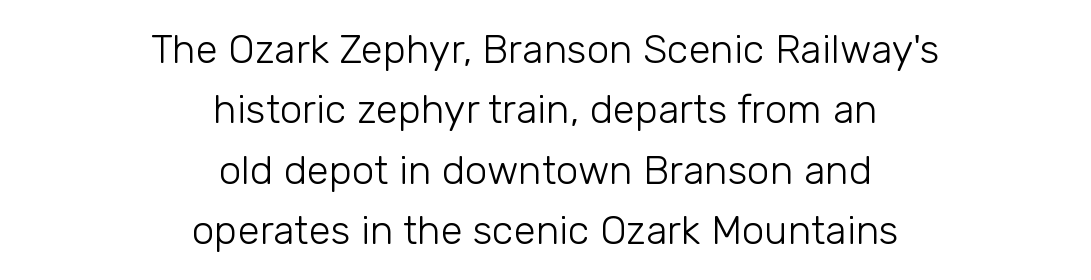
Q: Is the text bold? A: No.
Q: Is the text italic (slanted)? A: No, it is upright.
Q: Is the typeface a serif or a sans-serif typeface? A: Sans-serif.
Q: Is the text underlined? A: No.
Q: How is the paragraph aligned? A: Centered.
Q: Is the spacing between letters normal or unusually wide? A: Normal.
Q: Is the spacing between lines tight, normal or loose? A: Normal.
Q: Width (condensed, normal, or wide)? A: Normal.
Q: Stroke contrast? A: Low.
Q: x-height? A: Medium.
Q: Monospaced? A: No.
